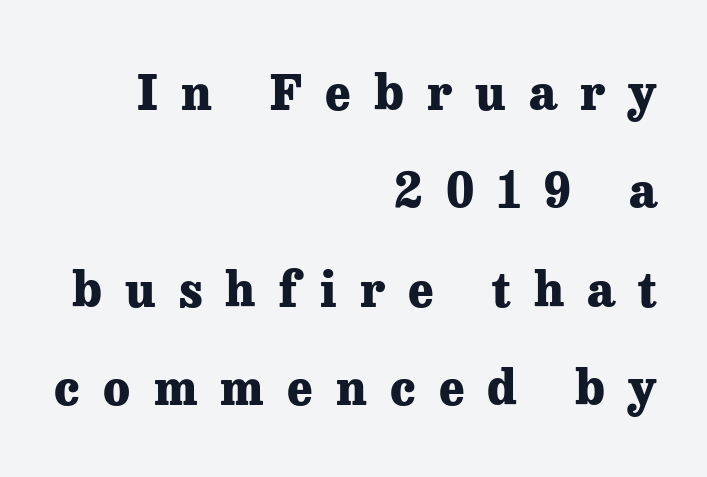
Check the space under the baseline: it is left empty. Upright lettering throughout. If you drew a ruler down the right edge, every line would touch it. Unlike a clean sans, this face finishes its strokes with serifs.
